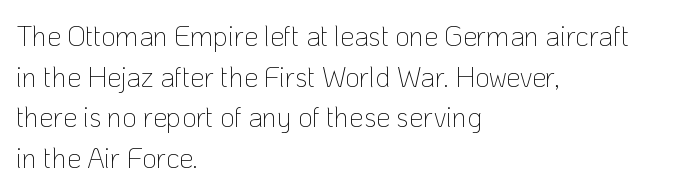
The image shows 28 px thin sans-serif type, upright; set left-aligned, normal line spacing (1.45x), normal letter spacing, not underlined; low stroke contrast and a medium x-height.
